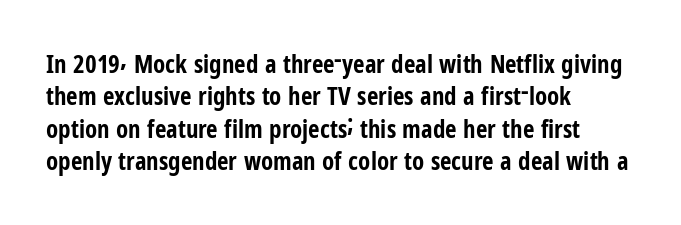
The image shows 25 px bold type, upright; set left-aligned, normal line spacing (1.3x), normal letter spacing, not underlined.
